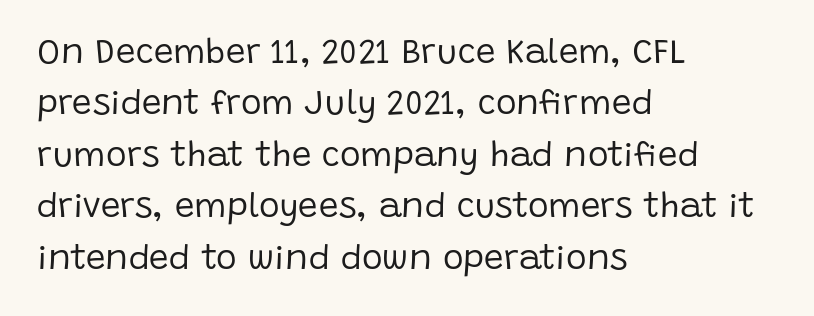
{"serif": "no", "italic": "no", "bold": "no", "weight": "regular", "width": "normal", "stroke_contrast": "low", "x_height": "large", "monospaced": "no", "underline": "no", "align": "left", "line_spacing": "normal", "line_spacing_ratio": 1.47, "letter_spacing": "normal", "letter_spacing_em": 0.0, "glyph_px": 35}
